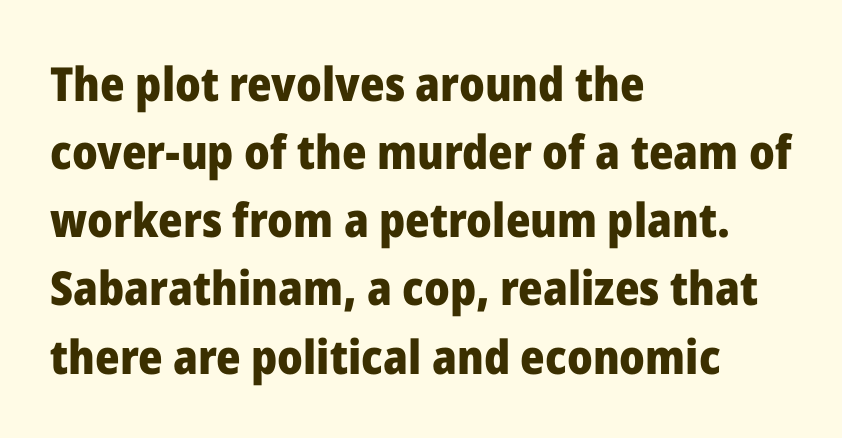
{"serif": "no", "italic": "no", "bold": "yes", "weight": "heavy", "width": "normal", "stroke_contrast": "low", "x_height": "medium", "monospaced": "no", "underline": "no", "align": "left", "line_spacing": "normal", "line_spacing_ratio": 1.45, "letter_spacing": "normal", "letter_spacing_em": 0.0, "glyph_px": 47}
